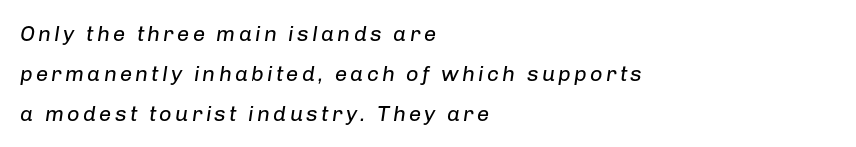
Q: Is the text bold? A: No.
Q: Is the text italic (slanted)? A: Yes, it leans right by about 8 degrees.
Q: Is the text underlined? A: No.
Q: How is the paragraph aligned? A: Left-aligned.
